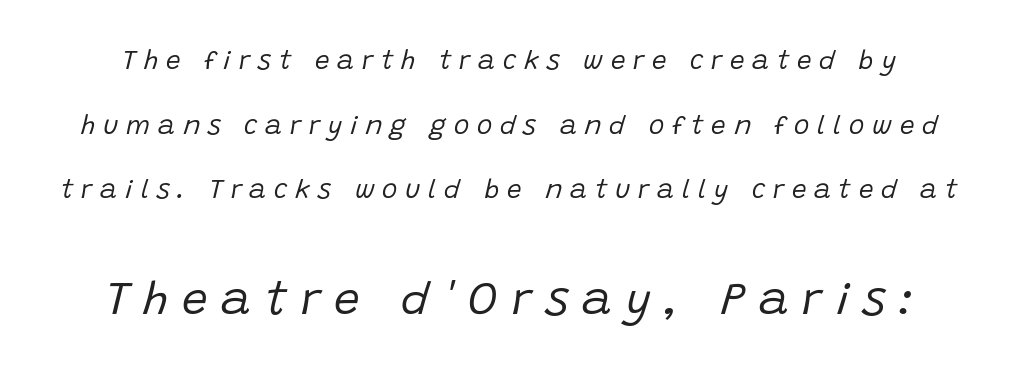
{"italic": "yes", "lean": "right", "slant_degrees": 15, "bold": "no", "weight": "regular", "width": "normal", "stroke_contrast": "low", "x_height": "large", "monospaced": "no", "underline": "no", "line_spacing": "loose", "line_spacing_ratio": 2.49, "letter_spacing": "wide", "letter_spacing_em": 0.3, "larger_block": "second", "size_ratio": 1.77, "glyph_px": 46}
